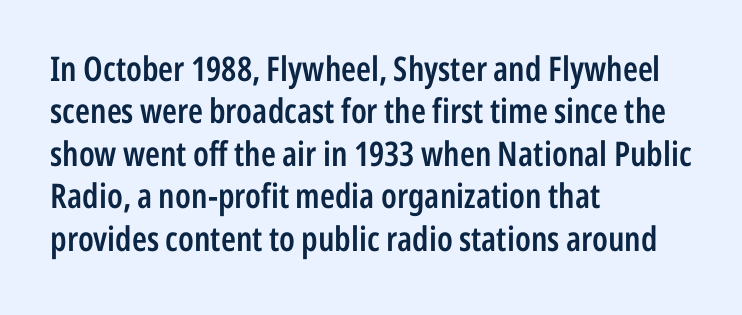
{"serif": "no", "italic": "no", "bold": "semi", "weight": "semibold", "width": "condensed", "stroke_contrast": "low", "x_height": "medium", "monospaced": "no", "underline": "no", "align": "left", "line_spacing": "normal", "line_spacing_ratio": 1.25, "letter_spacing": "normal", "letter_spacing_em": 0.0, "glyph_px": 34}
